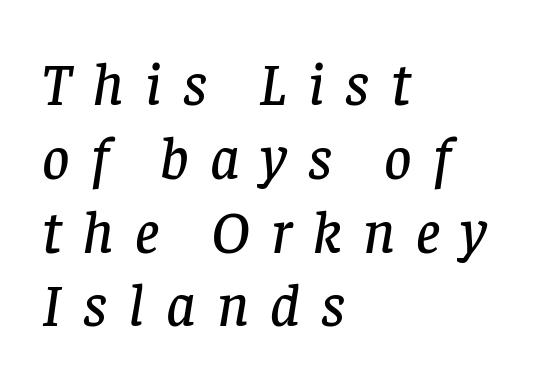
In CSS terms this would be text-align: left. The passage shown is typed in a proportional face where columns would drift. Font category for this specimen: serif. Each row of text sits above clean, open space.
